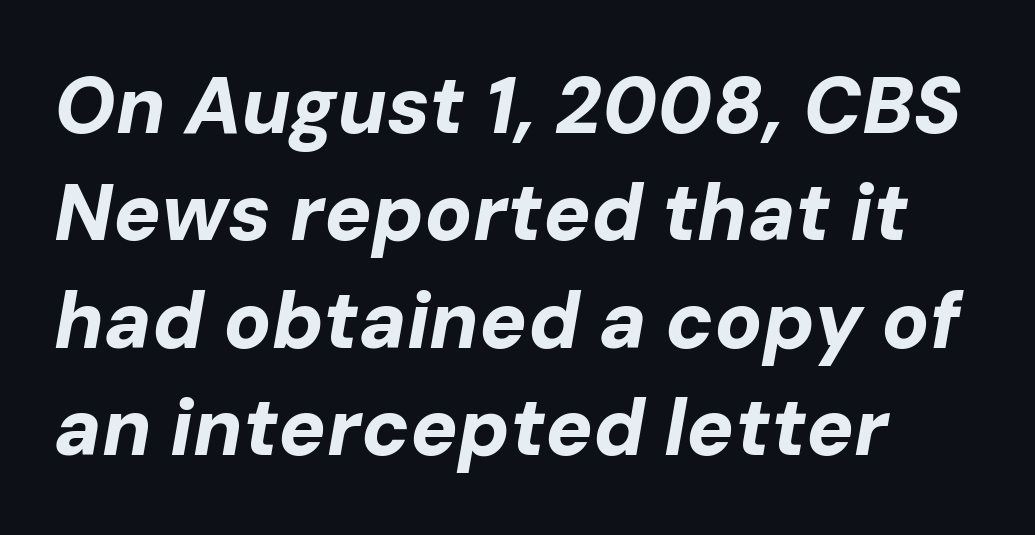
Q: Is the text bold? A: Yes.
Q: Is the text italic (slanted)? A: Yes, it leans right by about 10 degrees.
Q: Is the text underlined? A: No.
Q: How is the paragraph aligned? A: Left-aligned.
Q: Is the spacing between letters normal or unusually wide? A: Normal.
Q: Is the spacing between lines tight, normal or loose? A: Normal.
Q: Width (condensed, normal, or wide)? A: Normal.
Q: Stroke contrast? A: Low.
Q: x-height? A: Medium.
Q: Monospaced? A: No.
